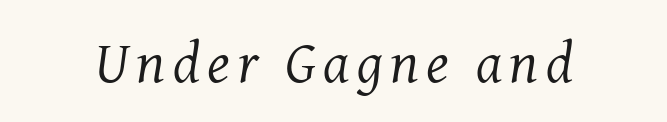
The image shows 58 px regular-weight serif type, italic (leaning right); set not underlined; medium stroke contrast and a medium x-height.
